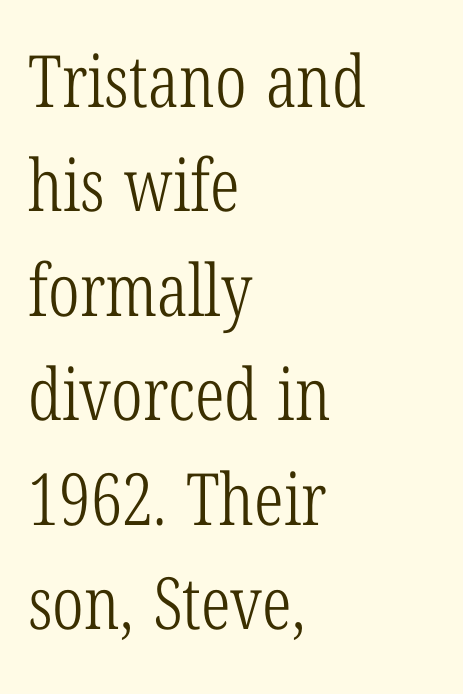
{"serif": "yes", "italic": "no", "bold": "no", "weight": "light", "width": "condensed", "stroke_contrast": "low", "x_height": "medium", "monospaced": "no", "underline": "no", "align": "left", "line_spacing": "normal", "line_spacing_ratio": 1.45, "letter_spacing": "normal", "letter_spacing_em": 0.0, "glyph_px": 72}
